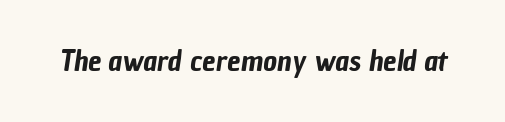
Q: Is the typeface a serif or a sans-serif typeface? A: Sans-serif.
Q: Is the text underlined? A: No.
Q: Is the spacing between letters normal or unusually wide? A: Normal.
Q: Width (condensed, normal, or wide)? A: Condensed.
Q: Stroke contrast? A: Low.
Q: x-height? A: Medium.
Q: Monospaced? A: No.
